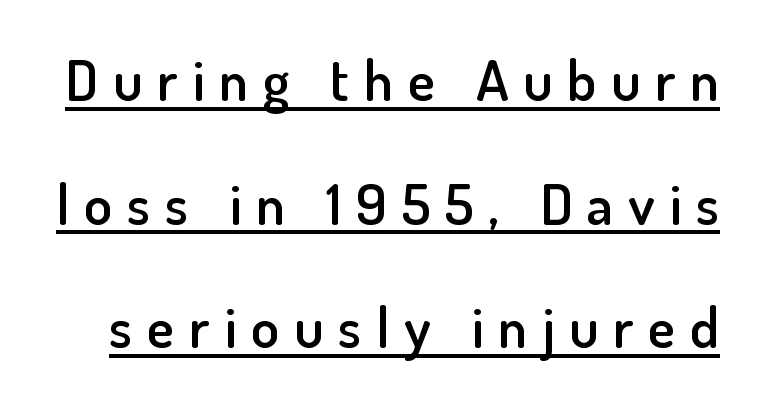
Q: Is the text bold? A: Semi-bold.
Q: Is the text italic (slanted)? A: No, it is upright.
Q: Is the typeface a serif or a sans-serif typeface? A: Sans-serif.
Q: Is the text underlined? A: Yes.
Q: Is the spacing between letters normal or unusually wide? A: Unusually wide.
Q: Is the spacing between lines tight, normal or loose? A: Loose.
Q: Width (condensed, normal, or wide)? A: Normal.
Q: Stroke contrast? A: Low.
Q: x-height? A: Small.
Q: Monospaced? A: No.
